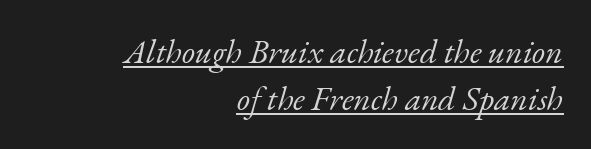
Q: Is the text bold? A: No.
Q: Is the text italic (slanted)? A: Yes, it leans right by about 17 degrees.
Q: Is the typeface a serif or a sans-serif typeface? A: Serif.
Q: Is the text underlined? A: Yes.
Q: How is the paragraph aligned? A: Right-aligned.
Q: Is the spacing between letters normal or unusually wide? A: Normal.
Q: Is the spacing between lines tight, normal or loose? A: Normal.
Q: Width (condensed, normal, or wide)? A: Normal.
Q: Stroke contrast? A: Low.
Q: x-height? A: Small.
Q: Monospaced? A: No.
